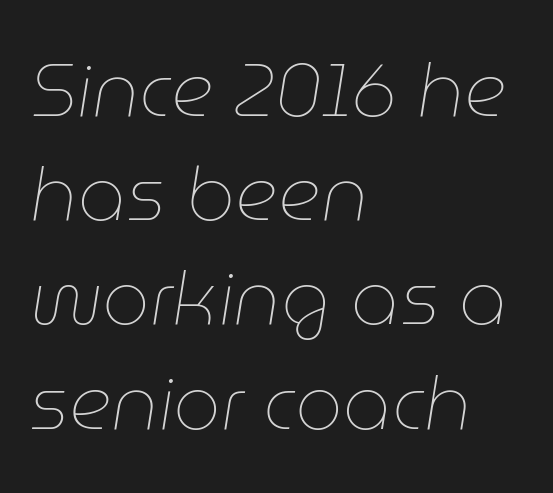
Q: Is the text bold? A: No.
Q: Is the text italic (slanted)? A: Yes, it leans right by about 9 degrees.
Q: Is the text underlined? A: No.
Q: How is the paragraph aligned? A: Left-aligned.
Q: Is the spacing between letters normal or unusually wide? A: Normal.
Q: Is the spacing between lines tight, normal or loose? A: Normal.
Q: Width (condensed, normal, or wide)? A: Normal.
Q: Stroke contrast? A: Low.
Q: x-height? A: Medium.
Q: Monospaced? A: No.
